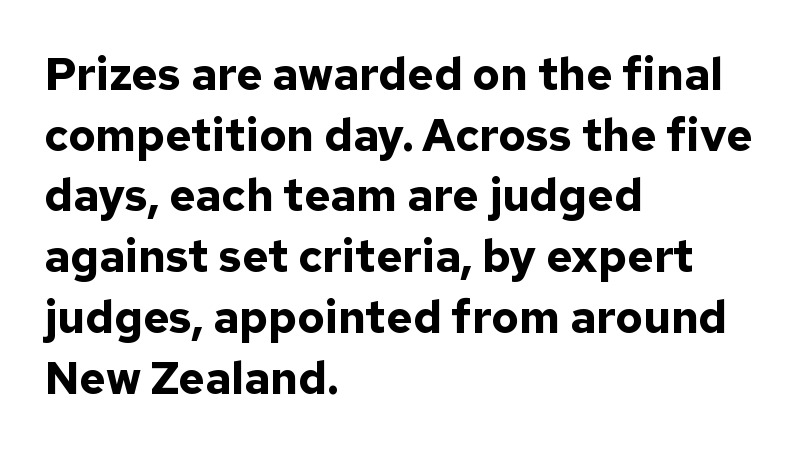
Q: Is the text bold? A: Yes.
Q: Is the text italic (slanted)? A: No, it is upright.
Q: Is the typeface a serif or a sans-serif typeface? A: Sans-serif.
Q: Is the text underlined? A: No.
Q: How is the paragraph aligned? A: Left-aligned.
Q: Is the spacing between letters normal or unusually wide? A: Normal.
Q: Is the spacing between lines tight, normal or loose? A: Normal.
Q: Width (condensed, normal, or wide)? A: Normal.
Q: Stroke contrast? A: Low.
Q: x-height? A: Medium.
Q: Monospaced? A: No.
